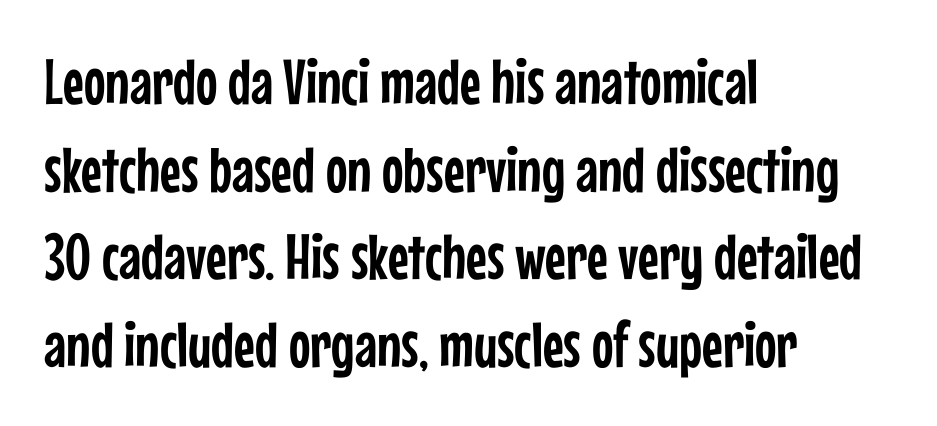
Q: Is the text italic (slanted)? A: No, it is upright.
Q: Is the typeface a serif or a sans-serif typeface? A: Sans-serif.
Q: Is the text underlined? A: No.
Q: How is the paragraph aligned? A: Left-aligned.
Q: Is the spacing between letters normal or unusually wide? A: Normal.
Q: Is the spacing between lines tight, normal or loose? A: Normal.
Q: Width (condensed, normal, or wide)? A: Condensed.
Q: Stroke contrast? A: Low.
Q: x-height? A: Medium.
Q: Monospaced? A: No.
